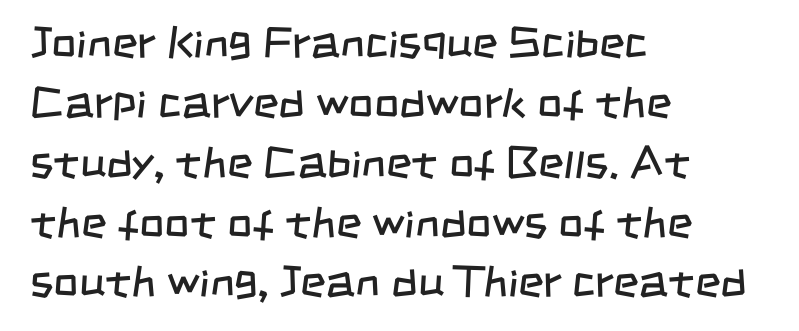
Q: Is the text bold? A: No.
Q: Is the typeface a serif or a sans-serif typeface? A: Sans-serif.
Q: Is the text underlined? A: No.
Q: How is the paragraph aligned? A: Left-aligned.
Q: Is the spacing between letters normal or unusually wide? A: Normal.
Q: Is the spacing between lines tight, normal or loose? A: Normal.
Q: Width (condensed, normal, or wide)? A: Condensed.
Q: Stroke contrast? A: Low.
Q: x-height? A: Large.
Q: Monospaced? A: No.
